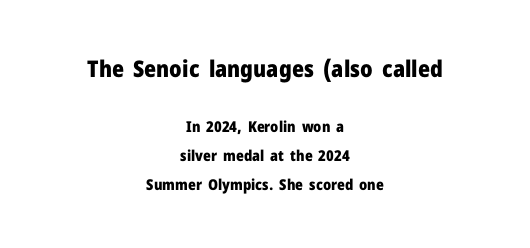
In terms of posture, this sample is upright. No word sits above an underline. Standard letterfit; no display-style spreading of the glyphs. The initial chunk of copy outweighs the following chunk in type size.
